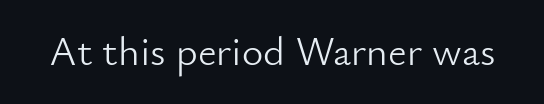
The image shows 41 px light sans-serif type, upright; set normal letter spacing, not underlined; low stroke contrast and a small x-height.
